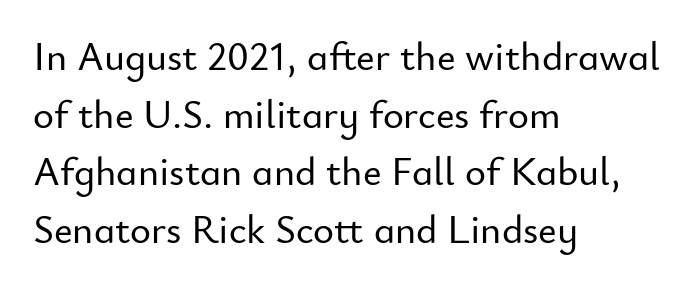
The image shows 40 px sans-serif type, upright; set left-aligned, normal line spacing (1.44x), normal letter spacing, not underlined; low stroke contrast and a small x-height.
